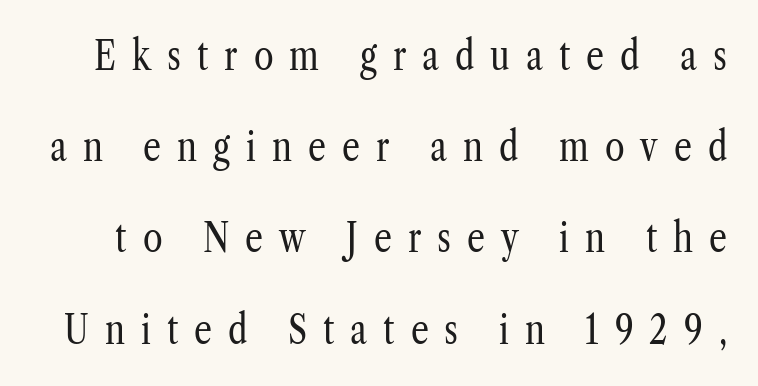
The image shows 40 px regular-weight, condensed serif type, upright; set loose line spacing (2.28x), unusually wide letter spacing (+0.4 em), not underlined; low stroke contrast and a medium x-height.
